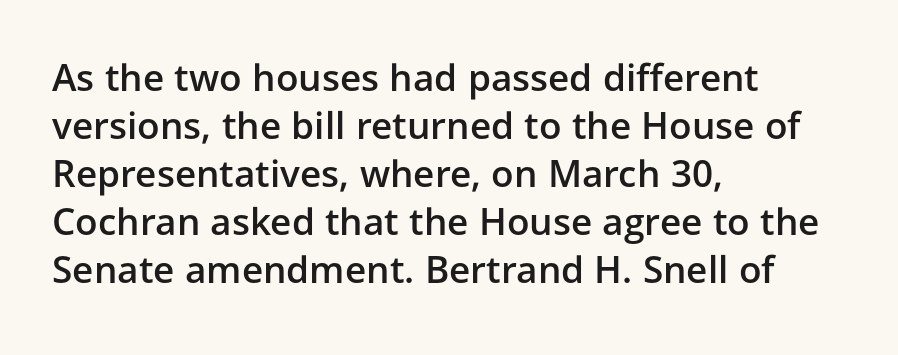
Q: Is the text bold? A: Semi-bold.
Q: Is the text italic (slanted)? A: No, it is upright.
Q: Is the typeface a serif or a sans-serif typeface? A: Sans-serif.
Q: Is the text underlined? A: No.
Q: How is the paragraph aligned? A: Left-aligned.
Q: Is the spacing between letters normal or unusually wide? A: Normal.
Q: Is the spacing between lines tight, normal or loose? A: Normal.
Q: Width (condensed, normal, or wide)? A: Normal.
Q: Stroke contrast? A: Low.
Q: x-height? A: Medium.
Q: Monospaced? A: No.
